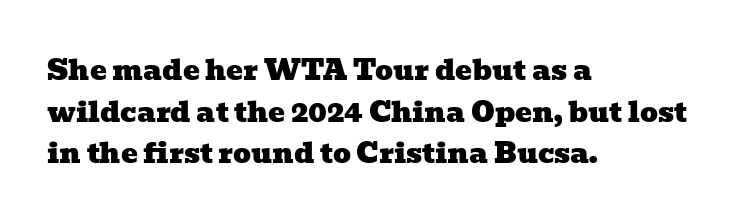
Q: Is the typeface a serif or a sans-serif typeface? A: Serif.
Q: Is the text underlined? A: No.
Q: How is the paragraph aligned? A: Left-aligned.
Q: Is the spacing between letters normal or unusually wide? A: Normal.
Q: Is the spacing between lines tight, normal or loose? A: Normal.
Q: Width (condensed, normal, or wide)? A: Wide.
Q: Stroke contrast? A: Low.
Q: x-height? A: Medium.
Q: Monospaced? A: No.
